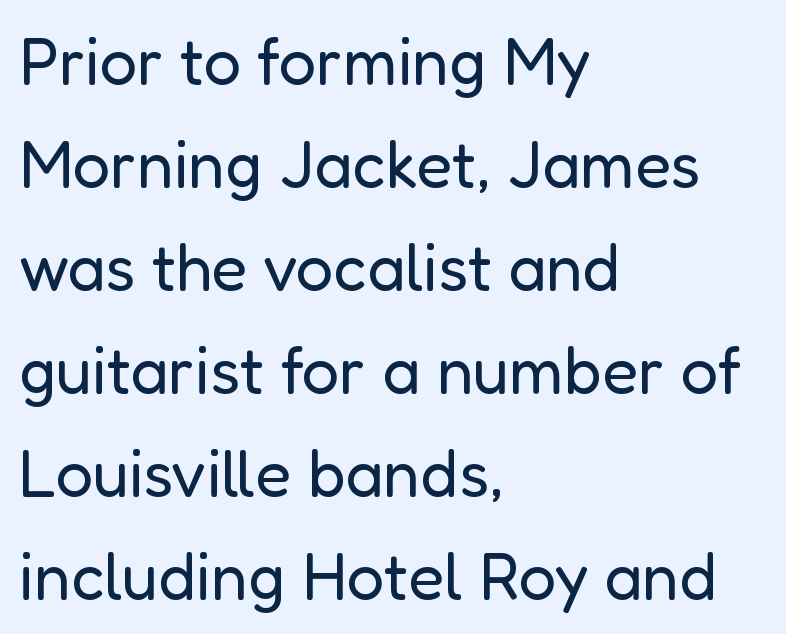
{"serif": "no", "italic": "no", "bold": "no", "weight": "regular", "width": "normal", "stroke_contrast": "low", "x_height": "medium", "monospaced": "no", "underline": "no", "align": "left", "line_spacing": "normal", "line_spacing_ratio": 1.56, "letter_spacing": "normal", "letter_spacing_em": 0.0, "glyph_px": 66}
